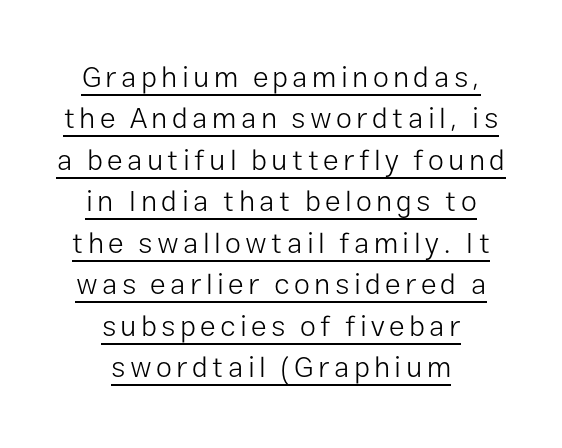
The image shows 29 px light sans-serif type, upright; set centered, normal line spacing (1.43x), underlined; low stroke contrast and a medium x-height.
